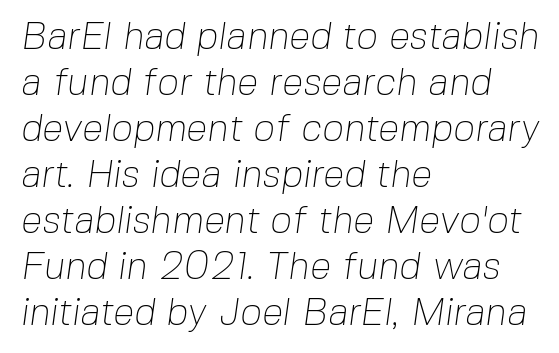
The image shows 38 px thin sans-serif type; set left-aligned, line spacing 1.21x, normal letter spacing, not underlined; low stroke contrast and a medium x-height.
